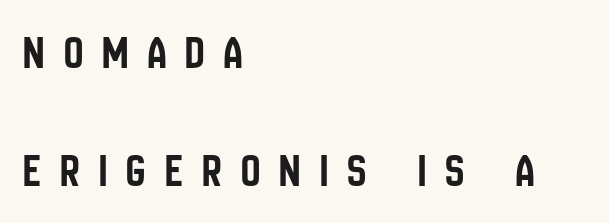
{"serif": "no", "italic": "no", "width": "condensed", "stroke_contrast": "low", "x_height": "large", "monospaced": "no", "underline": "no", "align": "left", "line_spacing": "loose", "line_spacing_ratio": 2.45, "letter_spacing": "wide", "letter_spacing_em": 0.4, "glyph_px": 48}
